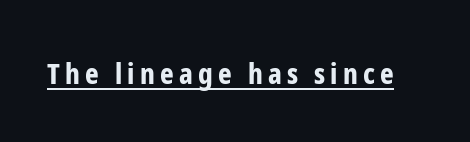
{"serif": "no", "italic": "no", "bold": "yes", "weight": "bold", "width": "condensed", "stroke_contrast": "low", "x_height": "medium", "monospaced": "no", "underline": "yes", "glyph_px": 29}
